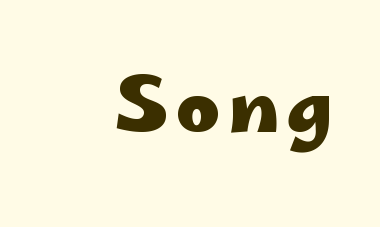
{"serif": "no", "italic": "no", "bold": "yes", "weight": "heavy", "width": "wide", "stroke_contrast": "low", "x_height": "small", "monospaced": "no", "underline": "no", "glyph_px": 75}
